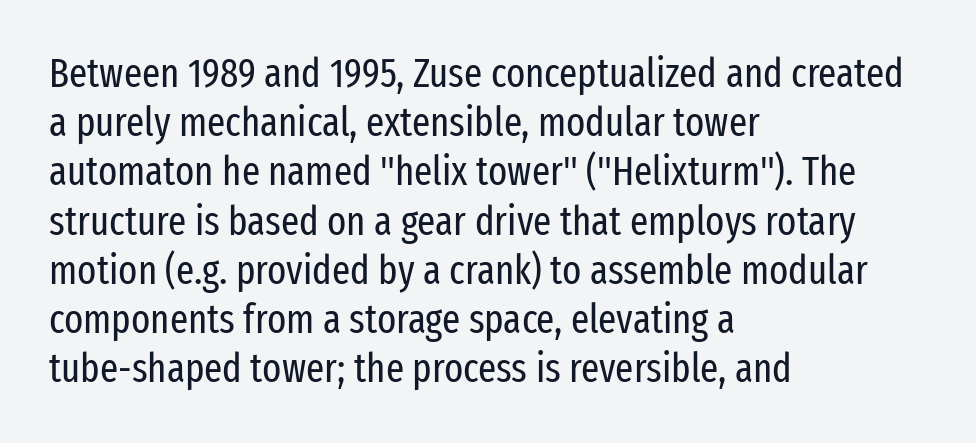
The image shows 40 px regular-weight, condensed sans-serif type, upright; set left-aligned, line spacing 1.23x, normal letter spacing, not underlined; low stroke contrast and a medium x-height.
